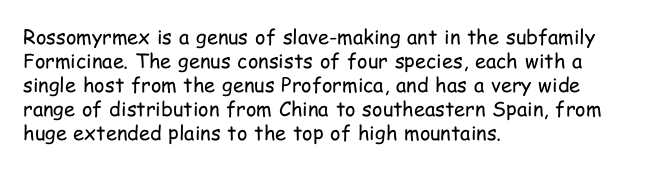
Descenders are the only things crossing below the line. Letters have the restrained weight of plain body copy at most. Where is the straight margin? On the left. Between one letter and the next there's only the usual sliver of space.
